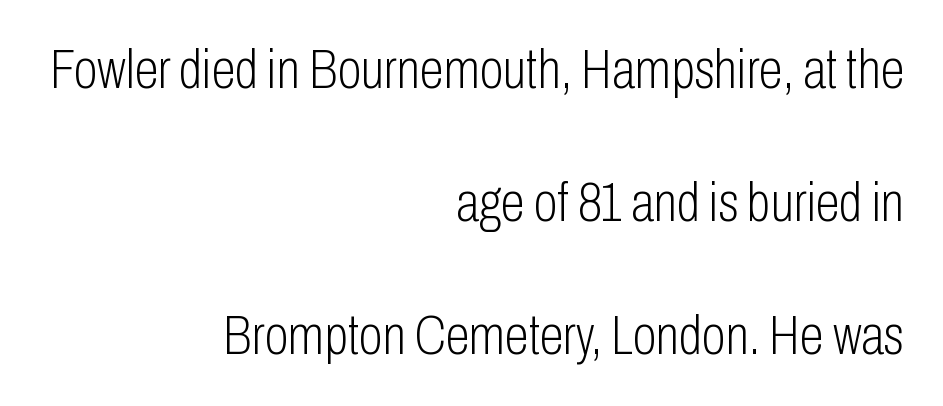
Tall strokes in this sample are plumb rather than angled. Words appear dense and cohesive because spacing is normal. No feet cap the strokes, marking this as sans-serif type. Type without underlining. Spacing verdict: proportional, widths tailored to each character. No extra ink here — the face is not bold.
